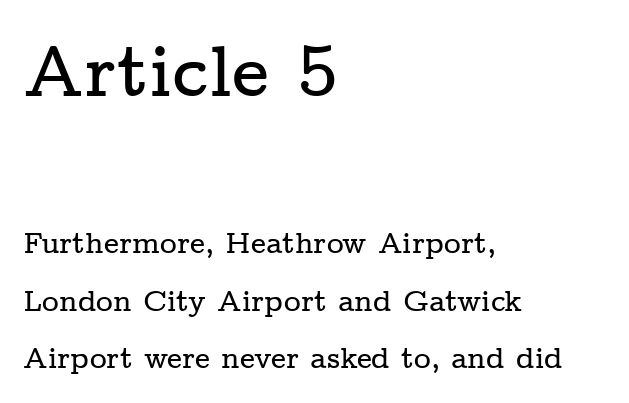
{"serif": "yes", "italic": "no", "width": "wide", "stroke_contrast": "low", "x_height": "medium", "monospaced": "no", "underline": "no", "align": "left", "line_spacing": "loose", "line_spacing_ratio": 1.98, "letter_spacing": "normal", "letter_spacing_em": 0.0, "larger_block": "first", "size_ratio": 2.48, "glyph_px": 72}
